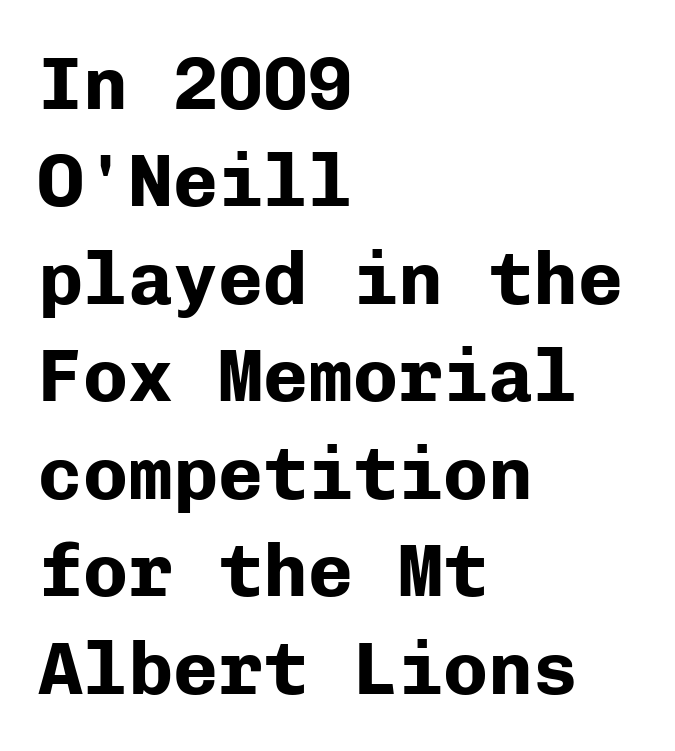
The image shows 75 px bold sans-serif type, upright, monospaced; set left-aligned, normal line spacing (1.3x), normal letter spacing, not underlined; low stroke contrast and a medium x-height.
